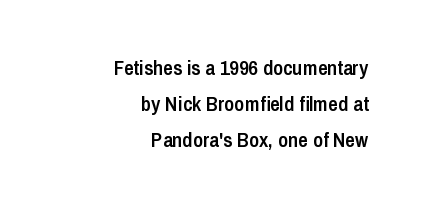
The image shows 21 px text type, upright; set right-aligned, line spacing 1.72x, normal letter spacing, not underlined.
